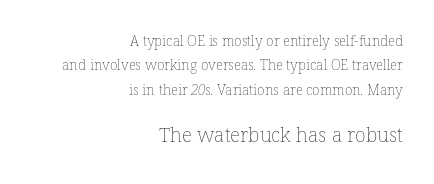
{"bold": "no", "underline": "no", "align": "right", "line_spacing_ratio": 1.74, "letter_spacing": "normal", "letter_spacing_em": 0.0, "larger_block": "second", "size_ratio": 1.43, "glyph_px": 20}
